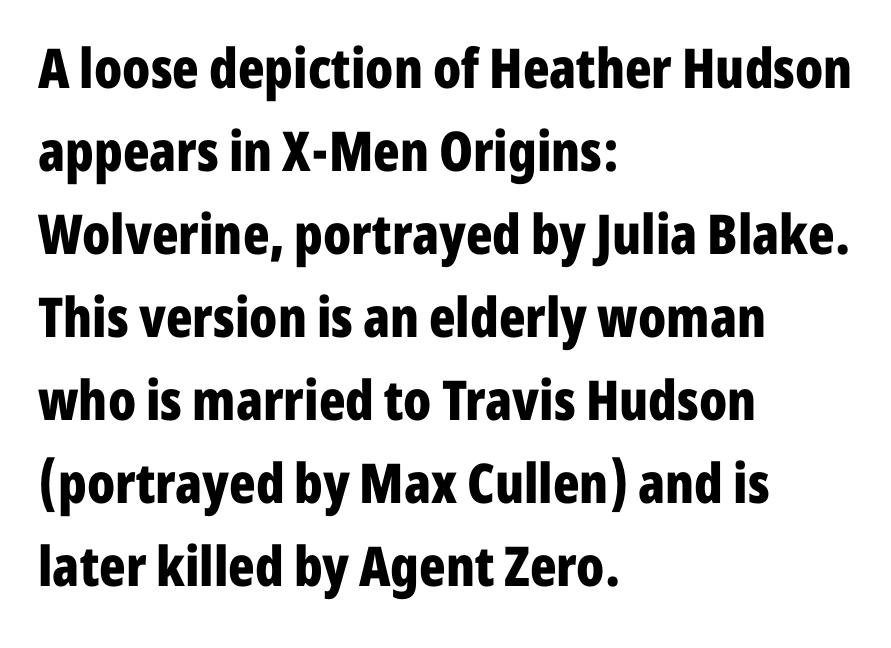
The image shows 55 px bold, condensed sans-serif type, upright; set left-aligned, normal line spacing (1.51x), normal letter spacing, not underlined; low stroke contrast and a medium x-height.
